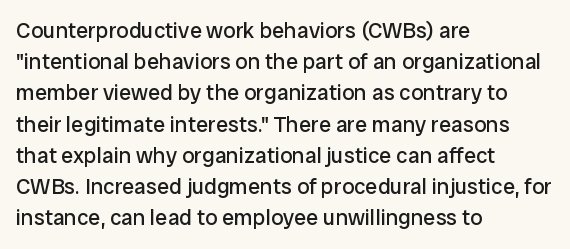
The image shows 22 px text type, upright; set left-aligned, normal line spacing (1.42x), normal letter spacing, not underlined.
